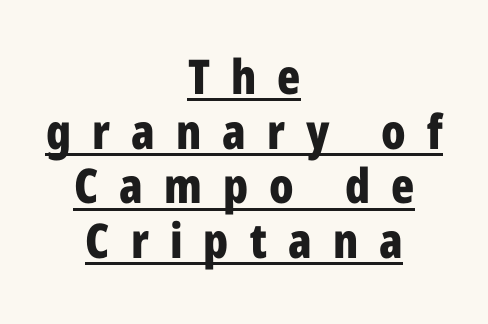
{"serif": "no", "italic": "no", "bold": "yes", "weight": "bold", "width": "condensed", "stroke_contrast": "low", "x_height": "medium", "monospaced": "no", "underline": "yes", "align": "center", "line_spacing": "tight", "line_spacing_ratio": 1.14, "letter_spacing": "wide", "letter_spacing_em": 0.44, "glyph_px": 48}
